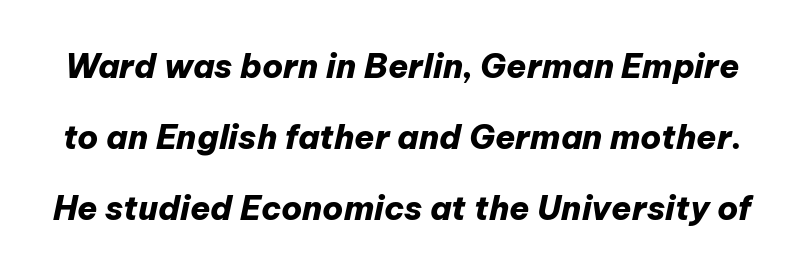
Q: Is the text bold? A: Yes.
Q: Is the text italic (slanted)? A: Yes, it leans right by about 12 degrees.
Q: Is the text underlined? A: No.
Q: Is the spacing between letters normal or unusually wide? A: Normal.
Q: Is the spacing between lines tight, normal or loose? A: Loose.
Q: Width (condensed, normal, or wide)? A: Normal.
Q: Stroke contrast? A: Low.
Q: x-height? A: Medium.
Q: Monospaced? A: No.
